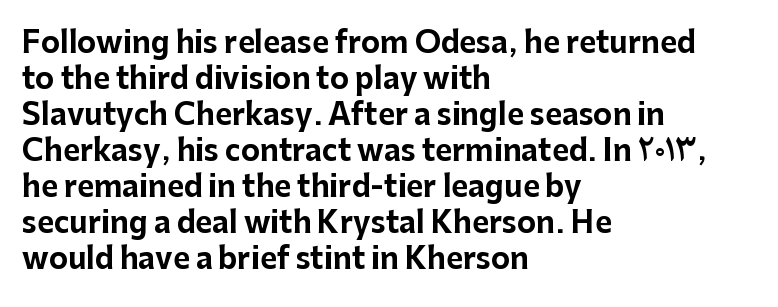
Q: Is the text bold? A: Yes.
Q: Is the text italic (slanted)? A: No, it is upright.
Q: Is the typeface a serif or a sans-serif typeface? A: Sans-serif.
Q: Is the text underlined? A: No.
Q: How is the paragraph aligned? A: Left-aligned.
Q: Is the spacing between letters normal or unusually wide? A: Normal.
Q: Width (condensed, normal, or wide)? A: Normal.
Q: Stroke contrast? A: Low.
Q: x-height? A: Medium.
Q: Monospaced? A: No.
